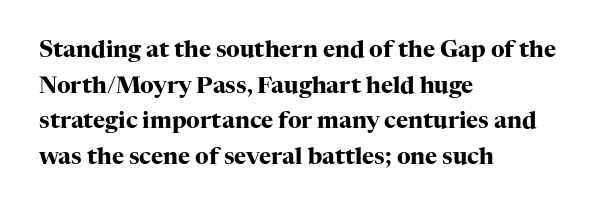
Q: Is the text bold? A: Yes.
Q: Is the text italic (slanted)? A: No, it is upright.
Q: Is the text underlined? A: No.
Q: How is the paragraph aligned? A: Left-aligned.
Q: Is the spacing between letters normal or unusually wide? A: Normal.
Q: Is the spacing between lines tight, normal or loose? A: Normal.
